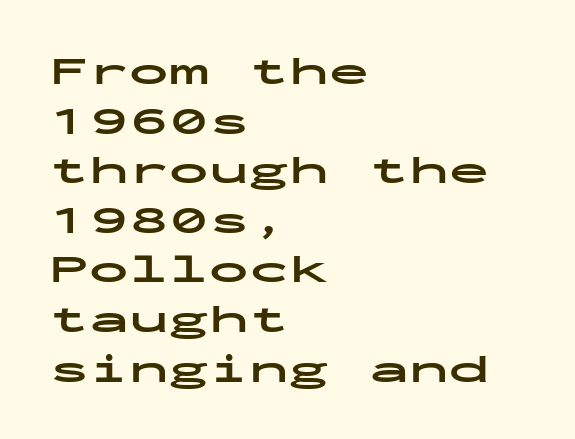
{"serif": "no", "italic": "no", "bold": "yes", "weight": "bold", "width": "wide", "stroke_contrast": "low", "x_height": "medium", "monospaced": "yes", "underline": "no", "align": "left", "line_spacing_ratio": 1.24, "letter_spacing": "normal", "letter_spacing_em": 0.0, "glyph_px": 40}
